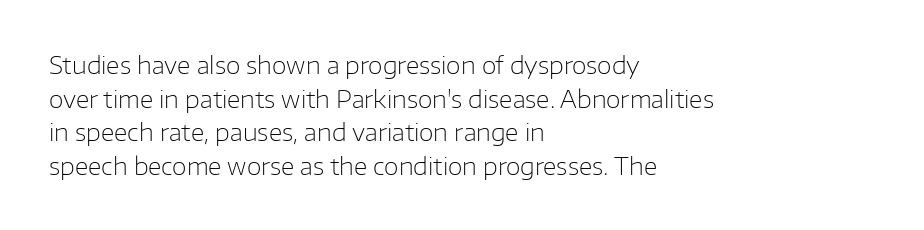
Q: Is the text bold? A: No.
Q: Is the text italic (slanted)? A: No, it is upright.
Q: Is the text underlined? A: No.
Q: How is the paragraph aligned? A: Left-aligned.
Q: Is the spacing between letters normal or unusually wide? A: Normal.
Q: Is the spacing between lines tight, normal or loose? A: Normal.
